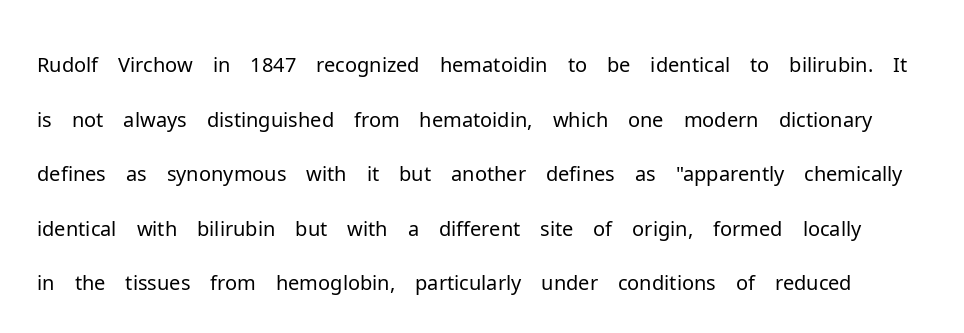
Quick note: not italic, upright. Has an underline been added? It has not. Does the type have serifs? No, each stem ends abruptly. The rendering uses a moderate line-height, typical for paragraphs. Is the type heavy? It reads as light-to-regular instead. Letter spacing: default.
